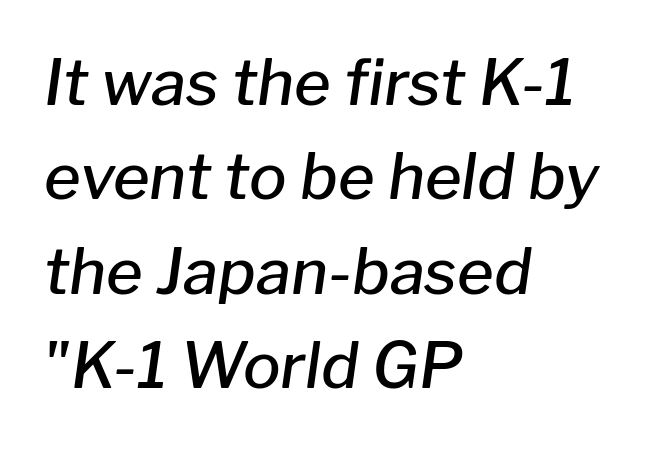
The image shows 63 px semibold type, italic (leaning right); set left-aligned, normal line spacing (1.5x), normal letter spacing, not underlined; low stroke contrast and a medium x-height.
